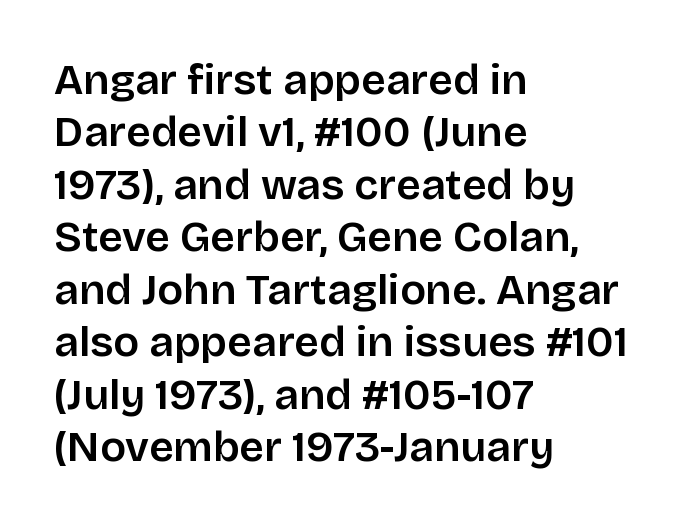
The letterforms sit shoulder to shoulder at normal distance. Unmarked baselines from the first word to the last. Note the varied advance widths — an 'i' is clearly narrower than an 'm'. The typeface chosen for these lines omits serifs. In CSS terms this would be text-align: left. A roman cut, with each character standing at attention.
